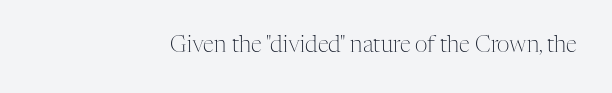
The space directly below the letters is spotless. Quick note: not italic, upright. The line texture is even and compact thanks to regular tracking. These glyphs show unthickened strokes, regular width or finer.
